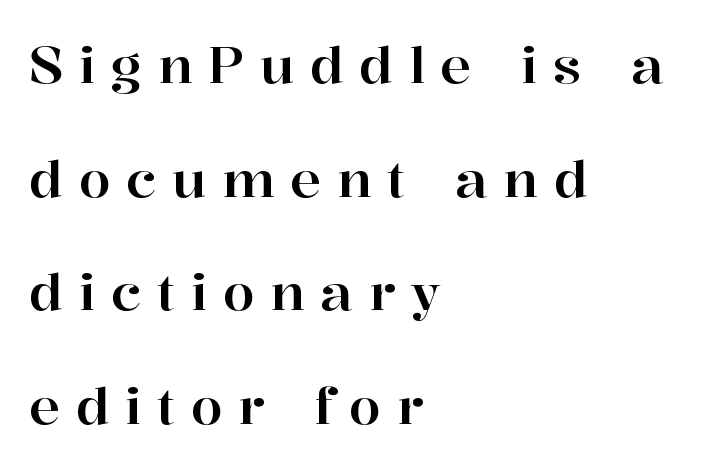
Q: Is the text italic (slanted)? A: No, it is upright.
Q: Is the typeface a serif or a sans-serif typeface? A: Serif.
Q: Is the text underlined? A: No.
Q: How is the paragraph aligned? A: Left-aligned.
Q: Is the spacing between letters normal or unusually wide? A: Unusually wide.
Q: Is the spacing between lines tight, normal or loose? A: Loose.
Q: Width (condensed, normal, or wide)? A: Normal.
Q: Stroke contrast? A: High.
Q: x-height? A: Medium.
Q: Monospaced? A: No.
